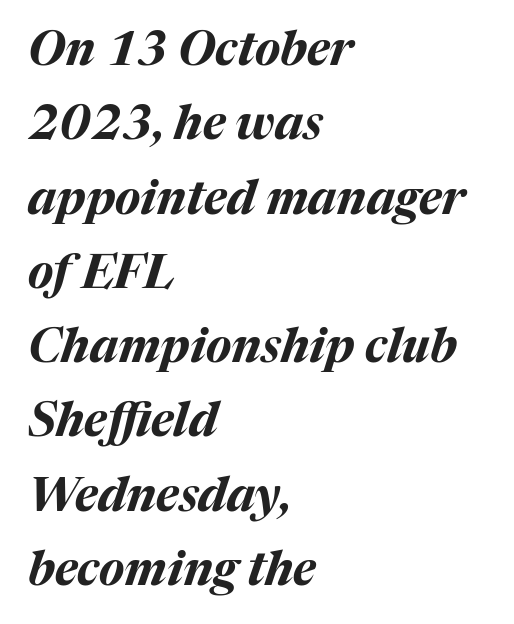
The image shows 47 px bold type, italic (leaning right); set left-aligned, normal line spacing (1.58x), normal letter spacing, not underlined; medium stroke contrast and a medium x-height.
